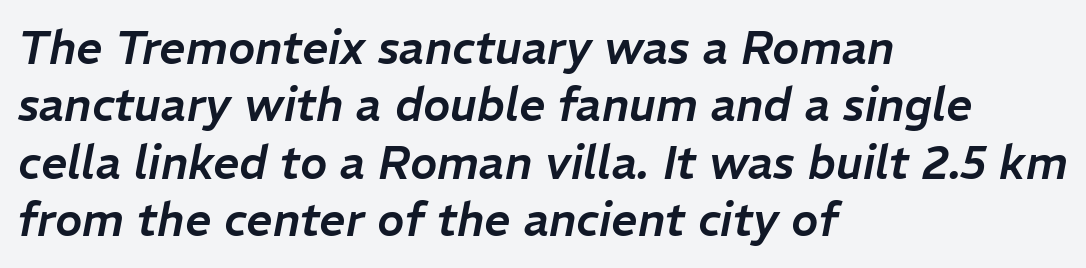
The image shows 46 px text type, italic (leaning right); set left-aligned, normal line spacing (1.25x), normal letter spacing, not underlined; low stroke contrast and a medium x-height.
